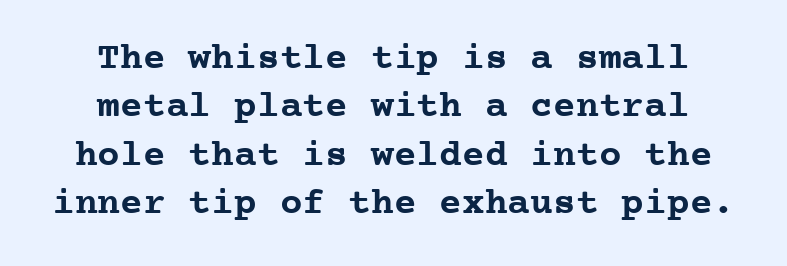
A typesetter would mark this as roman, not italic. Visually the block forms a symmetrical silhouette, jagged on both flanks. This rendering features lettering with no underline. These lines are rendered in a fixed-pitch font. Heft: maximum for text — a bold.
